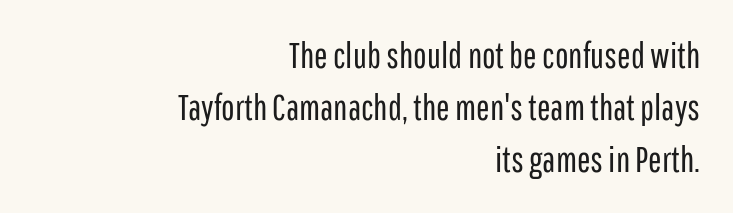
In terms of posture, this sample is upright. The setting favours the right margin, as signatures and pull-quotes sometimes do. Is the letter spacing exaggerated? No — it looks like the ordinary default. These lines are rendered in a variable-pitch font. Examine the stroke ends and you'll find no serifs.
